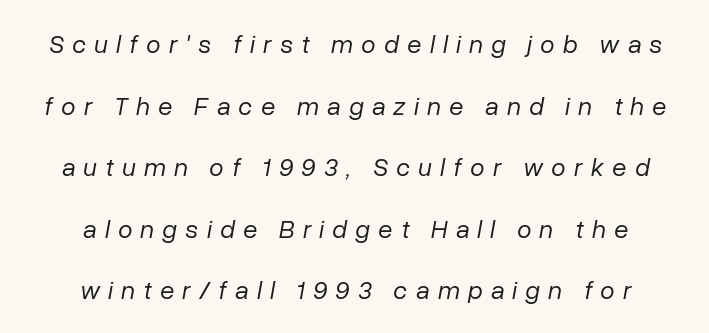
The words here are not underlined. These lines have a slow, spaced-out rhythm from letter to letter. Baseline-to-baseline distance is far greater than the letter height. Think standard paragraph weight, or any step lighter than that. Looking at the ascenders, they clearly lean.
